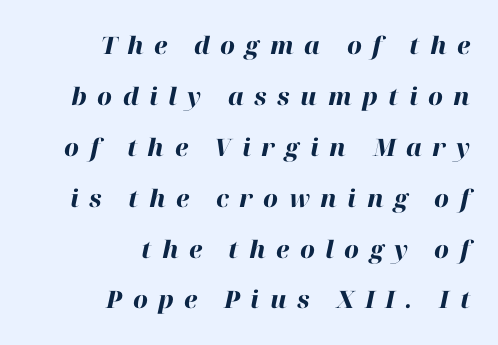
Q: Is the text bold? A: Yes.
Q: Is the text italic (slanted)? A: Yes, it leans right by about 12 degrees.
Q: Is the text underlined? A: No.
Q: How is the paragraph aligned? A: Right-aligned.
Q: Is the spacing between letters normal or unusually wide? A: Unusually wide.
Q: Is the spacing between lines tight, normal or loose? A: Loose.
